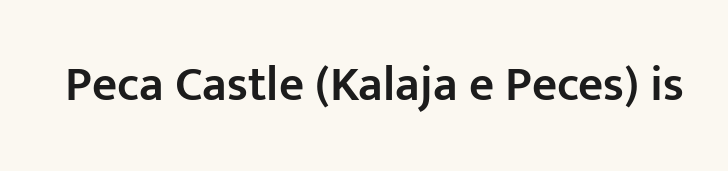
{"serif": "no", "italic": "no", "bold": "semi", "weight": "semibold", "width": "normal", "stroke_contrast": "low", "x_height": "medium", "monospaced": "no", "underline": "no", "letter_spacing": "normal", "letter_spacing_em": 0.0, "glyph_px": 49}
